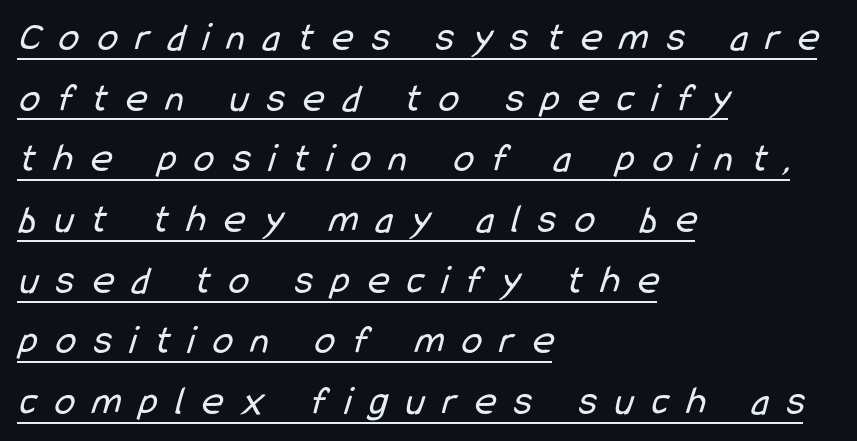
{"serif": "no", "bold": "no", "weight": "regular", "width": "condensed", "stroke_contrast": "low", "x_height": "medium", "monospaced": "no", "underline": "yes", "align": "left", "line_spacing": "normal", "line_spacing_ratio": 1.48, "letter_spacing": "wide", "letter_spacing_em": 0.44, "glyph_px": 41}
